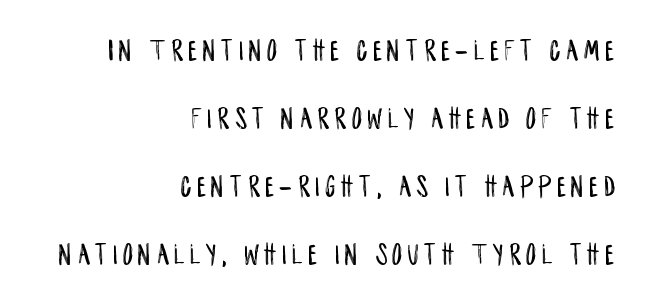
The image shows 31 px condensed sans-serif type, upright; set right-aligned, loose line spacing (2.19x), not underlined; low stroke contrast and a large x-height.
